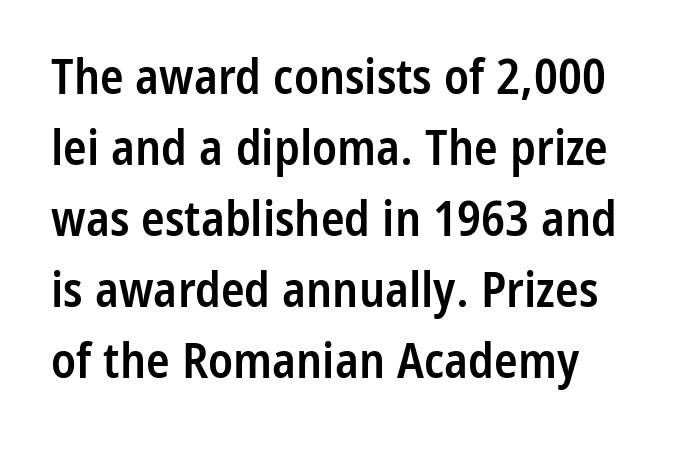
Slightly chunky letters — semibold, I'd say, not full bold. The strip under each line holds only bare page. Each word holds together tightly as a unit, with standard inter-letter gaps. If you drew a line through each stem, it would be perfectly vertical. Think of a printed novel: that variable character pitch is what you see here. Look at the bottom of the vertical strokes: they stop flat, with no serifs.
